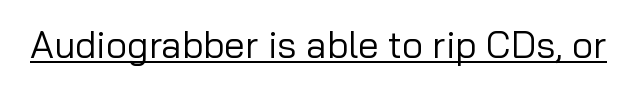
The typography opts for an upright posture over an oblique one. Words appear dense and cohesive because spacing is normal. The passage shown is underscored from start to finish. This is sans-serif lettering, the kind often seen on screens and signage. The rendering uses natural spacing where letterforms have individual widths. Stroke thickness stays within the range of a standard reading face or lighter.
